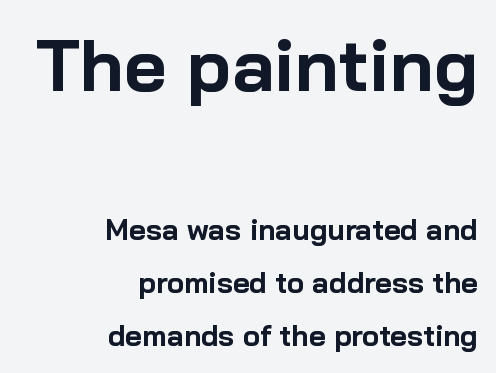
Decoration check: the copy has no underline. Nothing sits at the stroke ends, so this counts as sans-serif. Layout note: lines flush right. The axis of the letterforms is exactly vertical.
